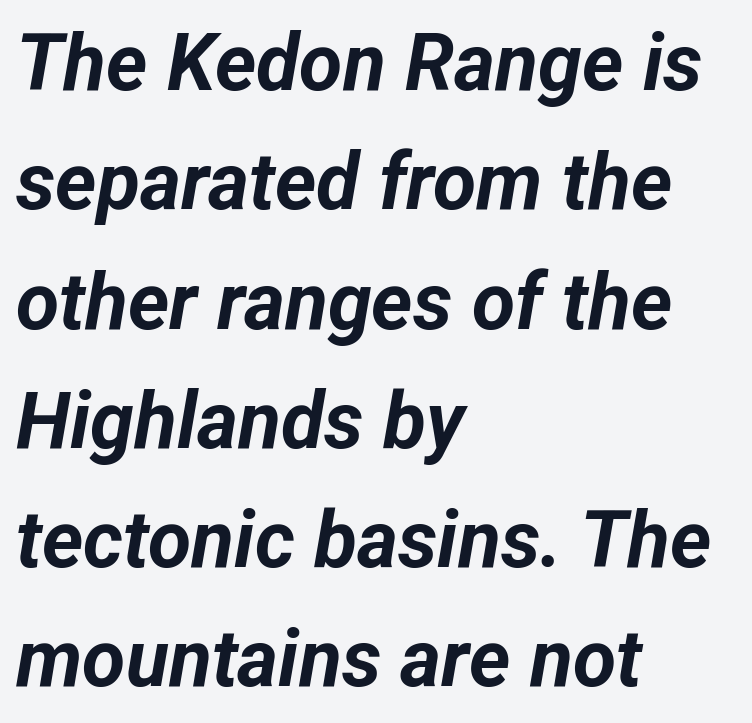
{"italic": "yes", "lean": "right", "slant_degrees": 12, "bold": "yes", "weight": "bold", "width": "normal", "stroke_contrast": "low", "x_height": "medium", "monospaced": "no", "underline": "no", "align": "left", "line_spacing": "normal", "line_spacing_ratio": 1.51, "letter_spacing": "normal", "letter_spacing_em": 0.0, "glyph_px": 79}
